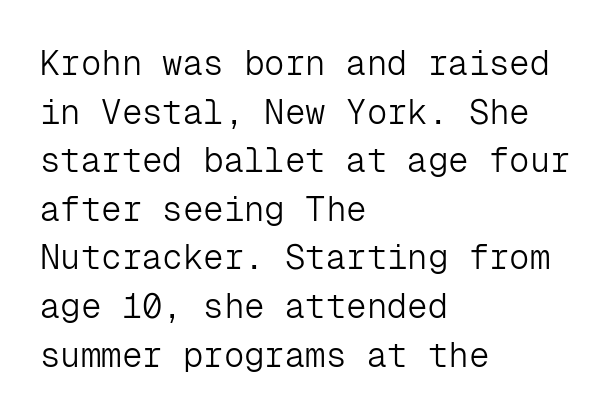
What stands out about the letter spacing? Nothing — it is the standard amount. Each letter's strokes conclude bluntly, with no projecting serifs. Think of a typewriter: that constant character pitch is what you see here. Type without underlining. Each stroke keeps to a modest, everyday thickness or less. Every row of glyphs begins at an identical x-position on the left.
